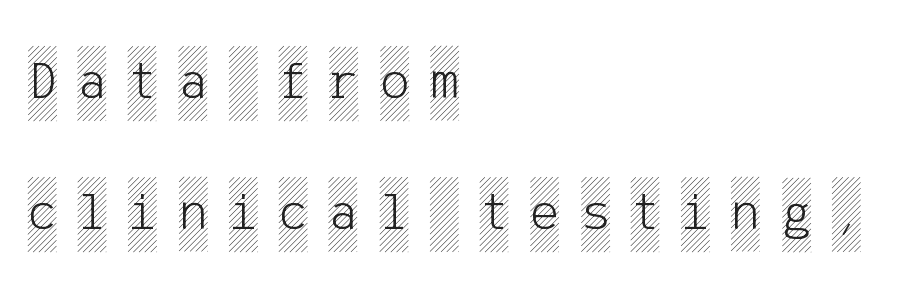
One-word summary of the alignment: left. Observe the wide spacing: letters keep a clear distance from each other. This sample uses an upright cut, with every glyph sitting square on the baseline. Letters rest on an invisible, unmarked baseline. Whoever set this chose breathing room over compactness in the vertical rhythm.
